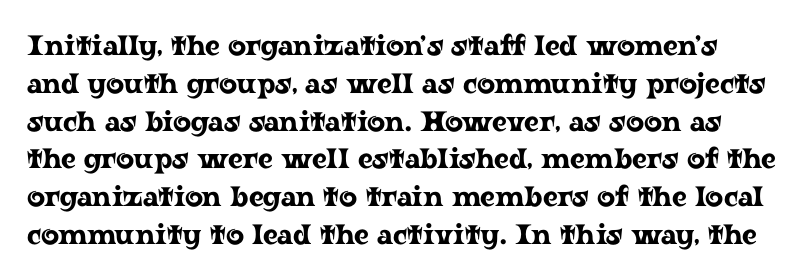
{"serif": "yes", "italic": "no", "width": "wide", "stroke_contrast": "low", "x_height": "medium", "monospaced": "no", "underline": "no", "line_spacing": "normal", "line_spacing_ratio": 1.35, "letter_spacing": "normal", "letter_spacing_em": 0.0, "glyph_px": 28}
